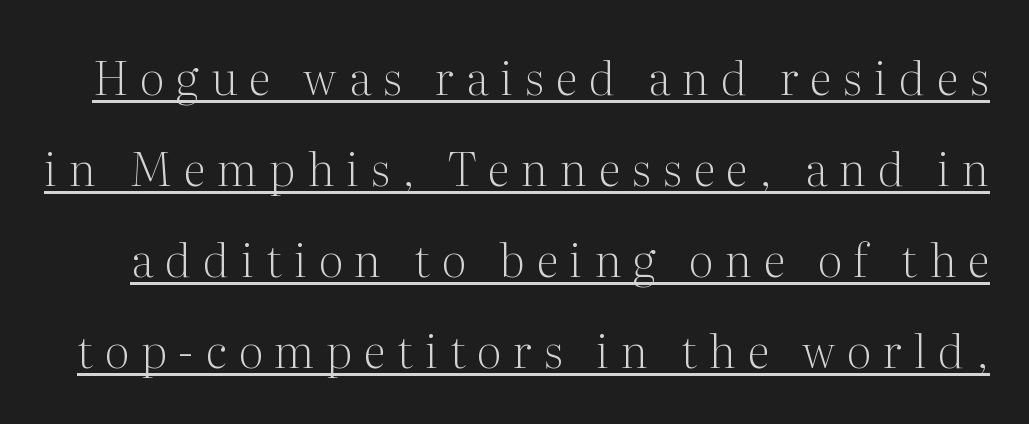
Q: Is the text bold? A: No.
Q: Is the text italic (slanted)? A: No, it is upright.
Q: Is the typeface a serif or a sans-serif typeface? A: Serif.
Q: Is the text underlined? A: Yes.
Q: Is the spacing between letters normal or unusually wide? A: Unusually wide.
Q: Is the spacing between lines tight, normal or loose? A: Loose.
Q: Width (condensed, normal, or wide)? A: Normal.
Q: Stroke contrast? A: Medium.
Q: x-height? A: Medium.
Q: Monospaced? A: No.
